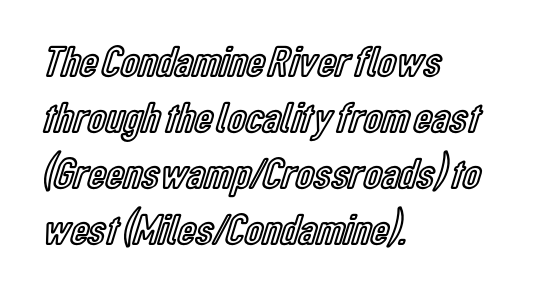
{"width": "condensed", "x_height": "medium", "monospaced": "no", "underline": "no", "align": "left", "line_spacing": "normal", "line_spacing_ratio": 1.27, "letter_spacing": "normal", "letter_spacing_em": 0.0, "glyph_px": 44}
